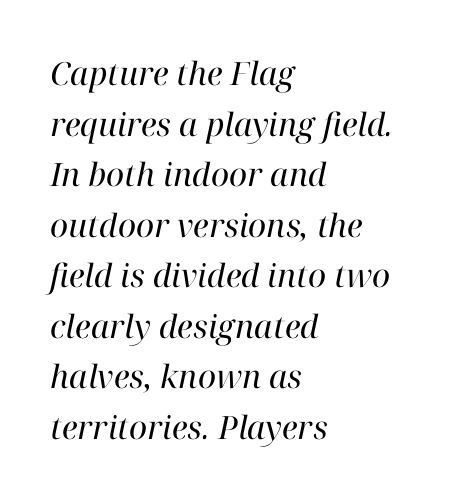
Q: Is the text bold? A: No.
Q: Is the text italic (slanted)? A: Yes, it leans right by about 12 degrees.
Q: Is the typeface a serif or a sans-serif typeface? A: Serif.
Q: Is the text underlined? A: No.
Q: How is the paragraph aligned? A: Left-aligned.
Q: Is the spacing between letters normal or unusually wide? A: Normal.
Q: Is the spacing between lines tight, normal or loose? A: Normal.
Q: Width (condensed, normal, or wide)? A: Normal.
Q: Stroke contrast? A: High.
Q: x-height? A: Medium.
Q: Monospaced? A: No.
